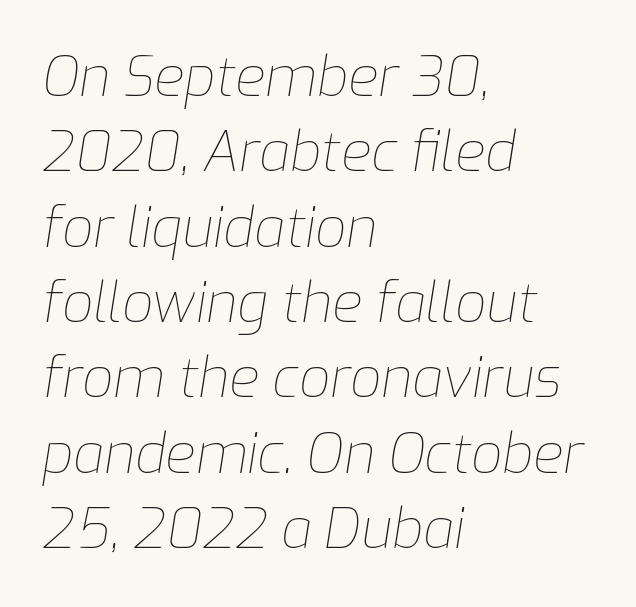
{"italic": "yes", "lean": "right", "slant_degrees": 9, "bold": "no", "weight": "thin", "width": "normal", "stroke_contrast": "low", "x_height": "medium", "monospaced": "no", "underline": "no", "align": "left", "line_spacing": "normal", "line_spacing_ratio": 1.37, "letter_spacing": "normal", "letter_spacing_em": 0.0, "glyph_px": 55}
